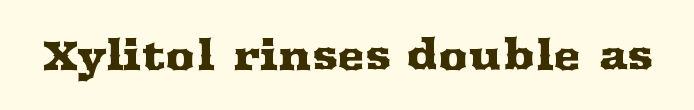
{"serif": "yes", "italic": "no", "width": "wide", "stroke_contrast": "medium", "x_height": "medium", "monospaced": "no", "underline": "no", "letter_spacing": "normal", "letter_spacing_em": 0.0, "glyph_px": 42}
